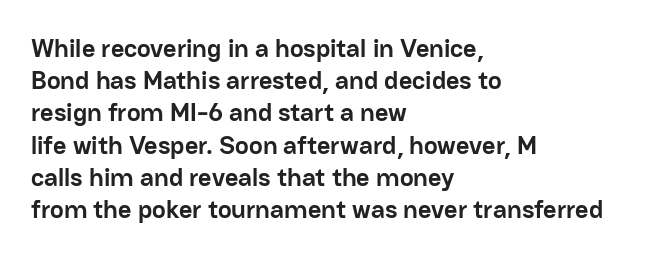
Descenders hang freely into open space. Rendered with straight, roman letterforms. The strokes are fattened all the way to bold. This rendering uses left alignment, leaving the right contour irregular.
